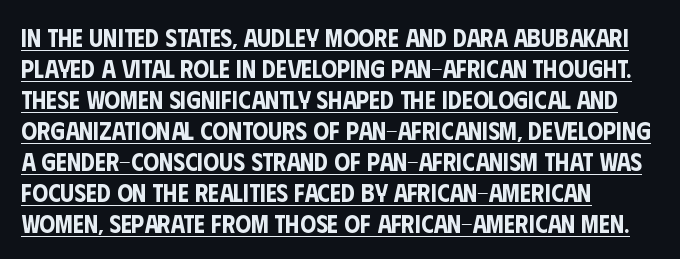
{"italic": "no", "underline": "yes", "align": "left", "line_spacing_ratio": 1.24, "letter_spacing": "normal", "letter_spacing_em": 0.0, "glyph_px": 25}
